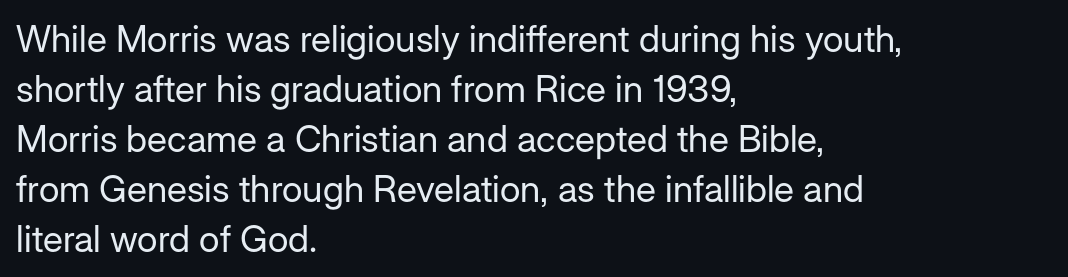
{"serif": "no", "italic": "no", "bold": "no", "weight": "regular", "width": "normal", "stroke_contrast": "low", "x_height": "medium", "monospaced": "no", "underline": "no", "align": "left", "line_spacing": "normal", "line_spacing_ratio": 1.35, "letter_spacing": "normal", "letter_spacing_em": 0.0, "glyph_px": 37}
